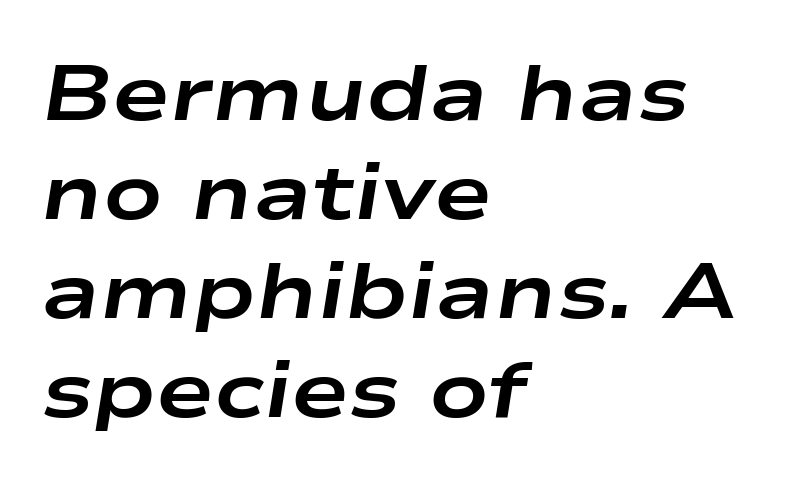
The image shows 78 px bold, wide type, italic (leaning right); set left-aligned, normal line spacing (1.27x), normal letter spacing, not underlined; low stroke contrast and a medium x-height.
